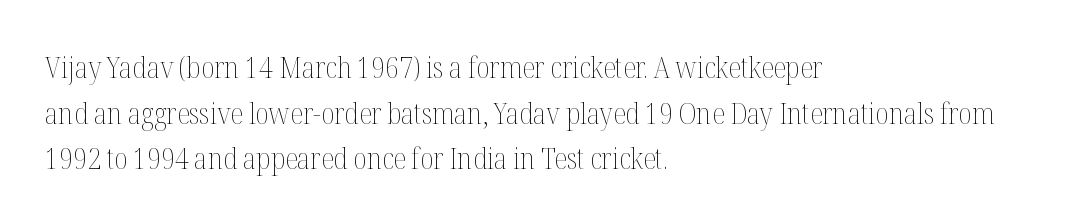
The image shows 30 px thin, condensed type, upright; set left-aligned, normal line spacing (1.52x), normal letter spacing, not underlined; medium stroke contrast and a medium x-height.
